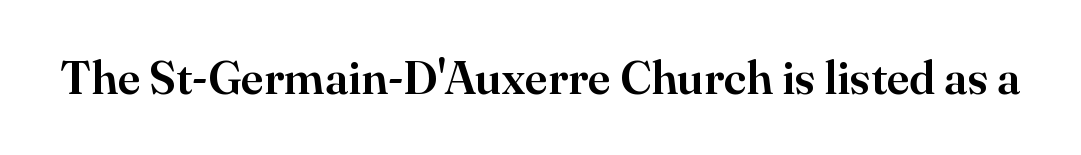
Q: Is the text italic (slanted)? A: No, it is upright.
Q: Is the typeface a serif or a sans-serif typeface? A: Serif.
Q: Is the text underlined? A: No.
Q: Is the spacing between letters normal or unusually wide? A: Normal.
Q: Width (condensed, normal, or wide)? A: Normal.
Q: Stroke contrast? A: High.
Q: x-height? A: Small.
Q: Monospaced? A: No.
